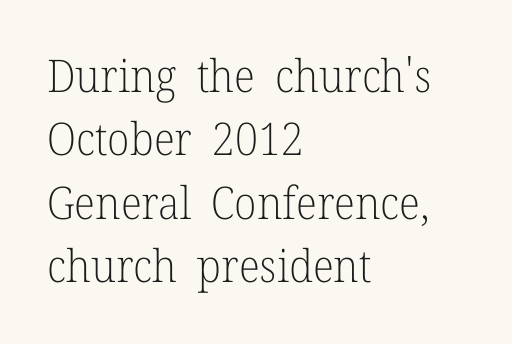
The image shows 45 px light serif type, upright; set left-aligned, normal line spacing (1.41x), normal letter spacing, not underlined; low stroke contrast and a medium x-height.
